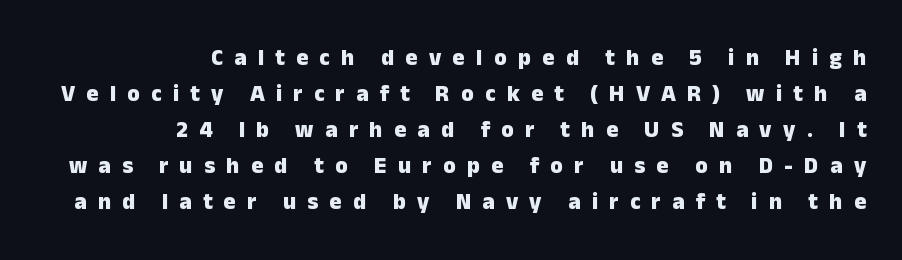
Q: Is the text bold? A: Yes.
Q: Is the text italic (slanted)? A: No, it is upright.
Q: Is the text underlined? A: No.
Q: How is the paragraph aligned? A: Right-aligned.
Q: Is the spacing between letters normal or unusually wide? A: Unusually wide.
Q: Is the spacing between lines tight, normal or loose? A: Normal.
